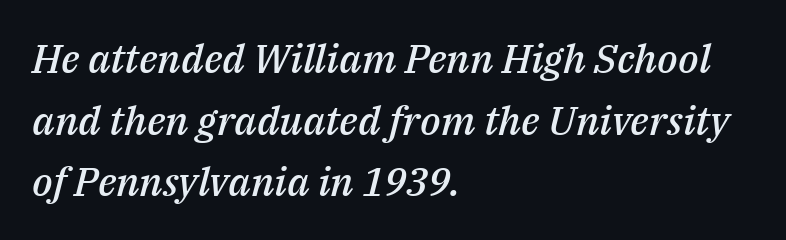
The image shows 40 px semibold type, italic (leaning right); set left-aligned, normal line spacing (1.54x), normal letter spacing, not underlined; medium stroke contrast and a medium x-height.
